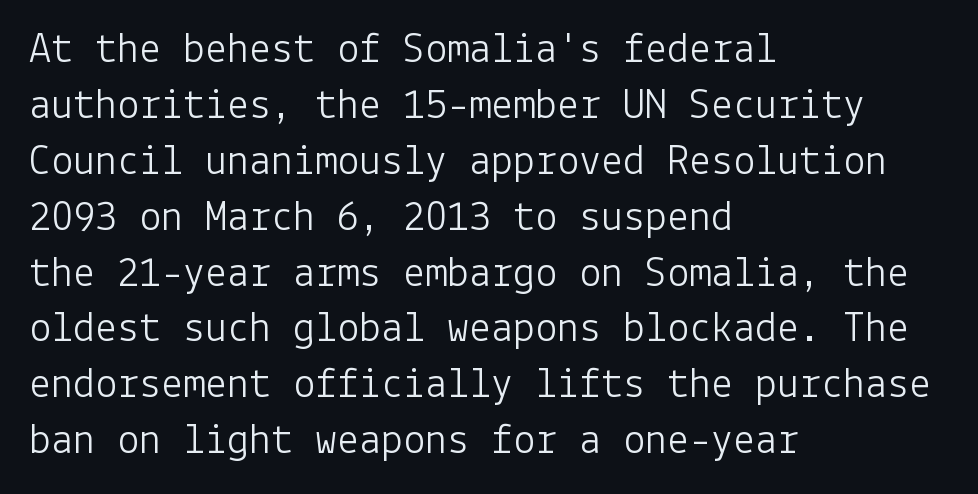
{"serif": "no", "italic": "no", "bold": "no", "weight": "light", "width": "normal", "stroke_contrast": "low", "x_height": "medium", "underline": "no", "align": "left", "line_spacing": "normal", "line_spacing_ratio": 1.27, "letter_spacing": "normal", "letter_spacing_em": 0.0, "glyph_px": 44}
